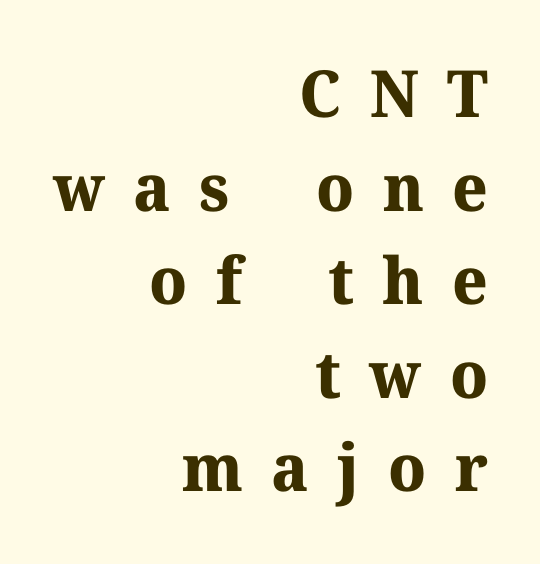
Words appear elongated and porous because spacing is wide. A serif font was chosen for this passage. Has an underline been added? It has not. Leading: standard.
